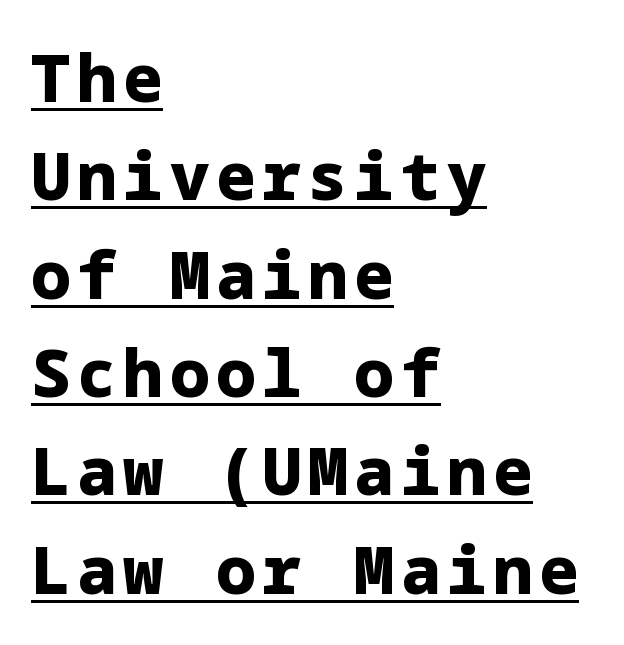
Q: Is the text bold? A: Yes.
Q: Is the text italic (slanted)? A: No, it is upright.
Q: Is the typeface a serif or a sans-serif typeface? A: Sans-serif.
Q: Is the text underlined? A: Yes.
Q: How is the paragraph aligned? A: Left-aligned.
Q: Is the spacing between lines tight, normal or loose? A: Normal.
Q: Width (condensed, normal, or wide)? A: Normal.
Q: Stroke contrast? A: Low.
Q: x-height? A: Medium.
